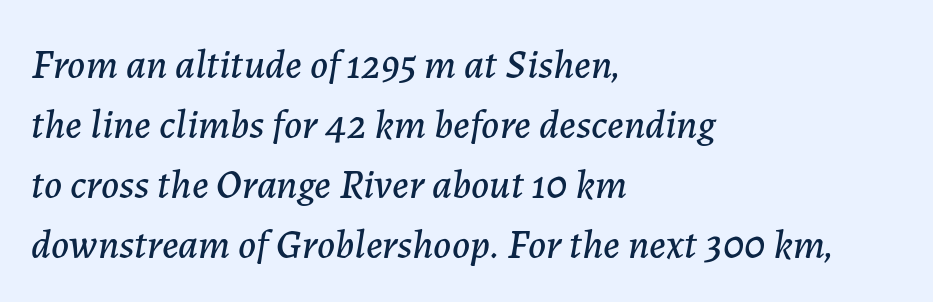
The image shows 41 px text type, italic (leaning right); set left-aligned, normal line spacing (1.46x), normal letter spacing, not underlined; low stroke contrast and a medium x-height.
